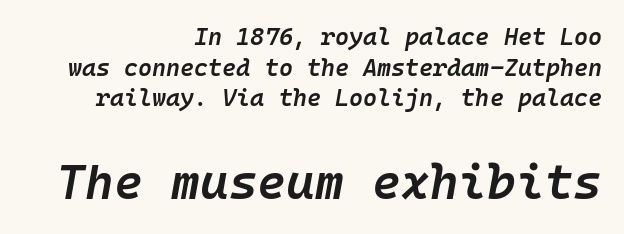
Compared with typical paragraphs, the rows here are spaced about the same. A clean baseline with only descenders dipping below it. Does extra space separate the letters? No, they use regular spacing. You can tell it's italic because the verticals aren't actually vertical. Do the characters align in a grid? Yes, the font is monospaced. This is the in-between weight designers call semibold or demi.
